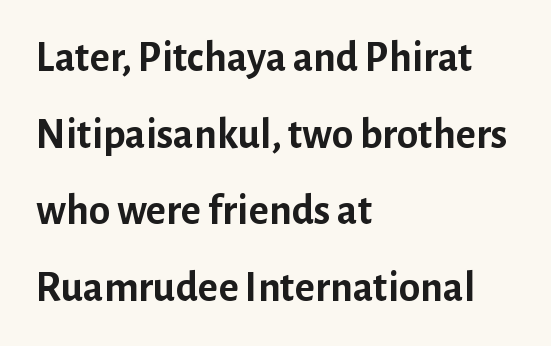
{"serif": "no", "italic": "no", "bold": "yes", "weight": "semibold", "width": "normal", "stroke_contrast": "low", "x_height": "medium", "monospaced": "no", "underline": "no", "align": "left", "line_spacing_ratio": 1.78, "letter_spacing": "normal", "letter_spacing_em": 0.0, "glyph_px": 43}
